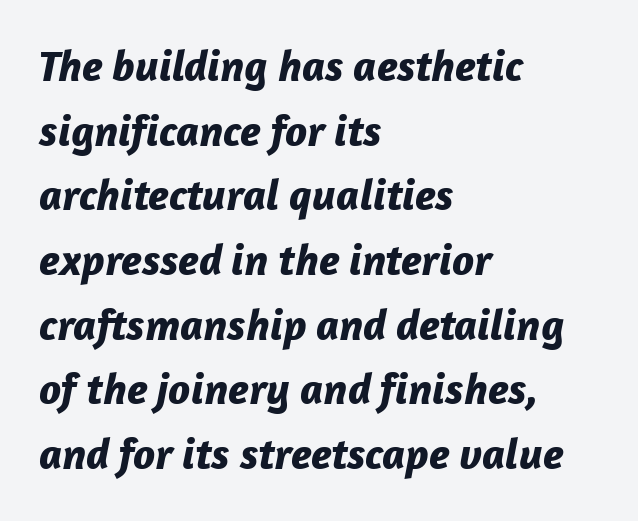
Q: Is the text bold? A: Yes.
Q: Is the text italic (slanted)? A: Yes, it leans right by about 12 degrees.
Q: Is the text underlined? A: No.
Q: How is the paragraph aligned? A: Left-aligned.
Q: Is the spacing between letters normal or unusually wide? A: Normal.
Q: Is the spacing between lines tight, normal or loose? A: Normal.
Q: Width (condensed, normal, or wide)? A: Normal.
Q: Stroke contrast? A: Low.
Q: x-height? A: Medium.
Q: Monospaced? A: No.
